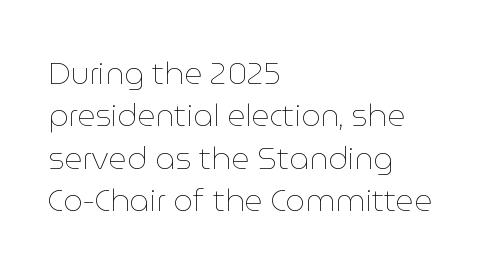
The compositor pushed each line to the left boundary. The vertical gap from one line to the next is medium. Characters remain perfectly vertical along every line. Compared with a typical body face, this is equally light or lighter still. Characters follow at the spacing the type designer built in.
